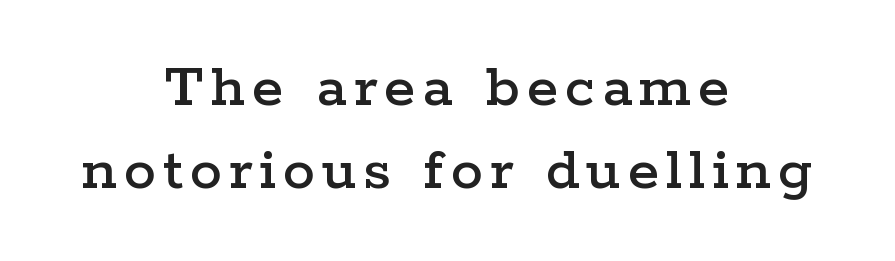
{"serif": "yes", "italic": "no", "width": "wide", "stroke_contrast": "low", "x_height": "medium", "monospaced": "no", "underline": "no", "align": "center", "line_spacing": "normal", "line_spacing_ratio": 1.29, "glyph_px": 64}
